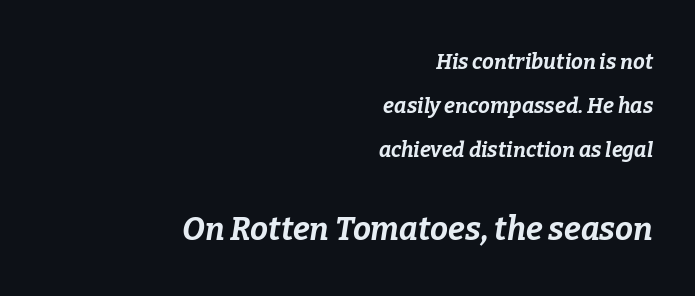
Q: Is the text bold? A: Yes.
Q: Is the text italic (slanted)? A: Yes, it leans right by about 9 degrees.
Q: Is the text underlined? A: No.
Q: How is the paragraph aligned? A: Right-aligned.
Q: Is the spacing between letters normal or unusually wide? A: Normal.
Q: Is the spacing between lines tight, normal or loose? A: Loose.
Q: Which block of text is set in a larger size, the first (top) or the second (bottom)? A: The second (bottom) one.
Q: Width (condensed, normal, or wide)? A: Normal.
Q: Stroke contrast? A: Low.
Q: x-height? A: Medium.
Q: Monospaced? A: No.
